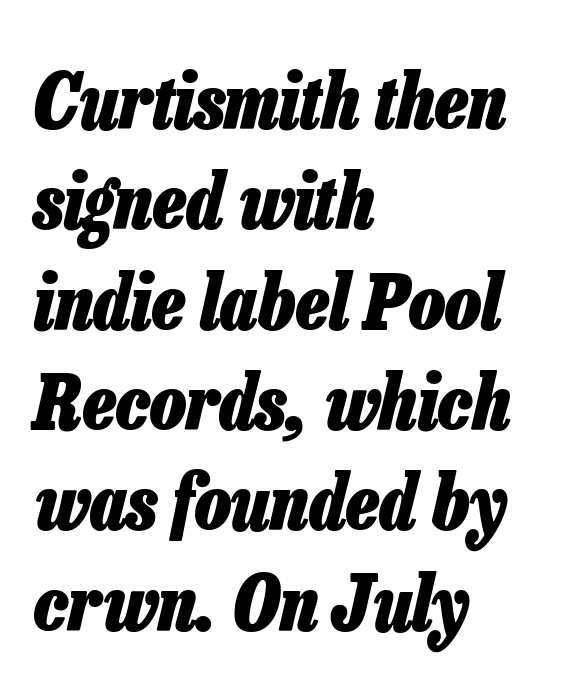
{"italic": "yes", "lean": "right", "slant_degrees": 13, "bold": "yes", "weight": "heavy", "width": "condensed", "stroke_contrast": "low", "x_height": "medium", "monospaced": "no", "underline": "no", "align": "left", "line_spacing": "normal", "line_spacing_ratio": 1.32, "letter_spacing": "normal", "letter_spacing_em": 0.0, "glyph_px": 76}
